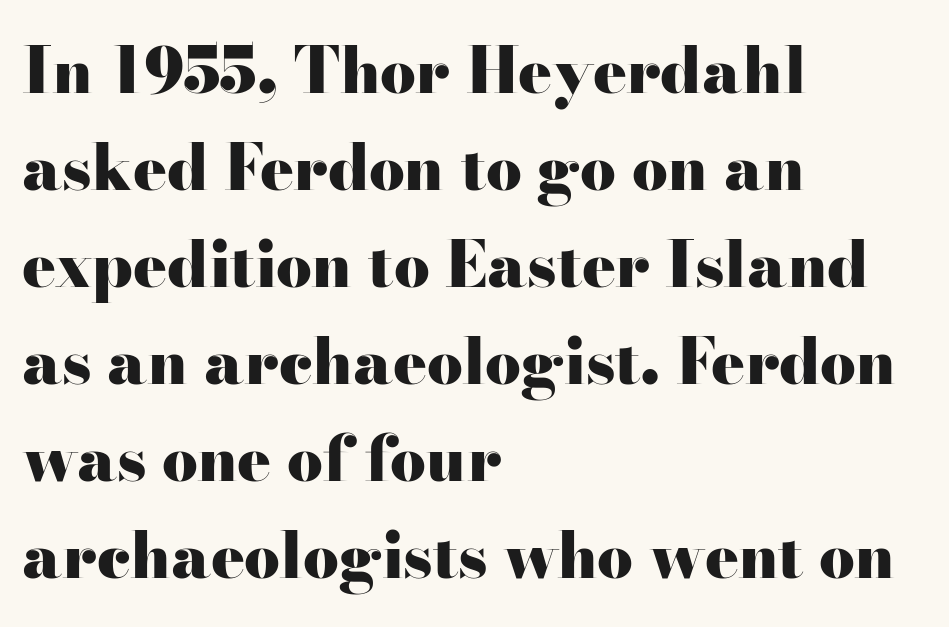
To sum up the face: it has serifs. You'd pick this weight for a headline — it's a proper bold. What's the leading like? Ordinary, nothing unusual. The space directly below the letters is spotless. Caption: multi-line text, flush left, ragged right. Words appear dense and cohesive because spacing is normal.
